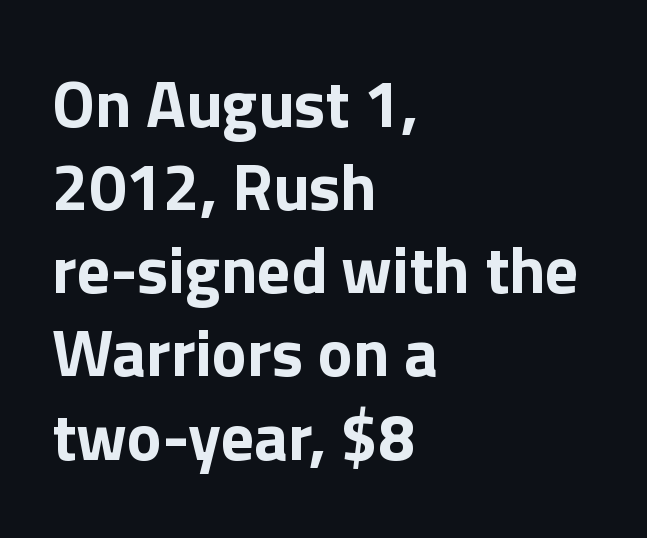
Q: Is the text bold? A: Yes.
Q: Is the text italic (slanted)? A: No, it is upright.
Q: Is the typeface a serif or a sans-serif typeface? A: Sans-serif.
Q: Is the text underlined? A: No.
Q: How is the paragraph aligned? A: Left-aligned.
Q: Is the spacing between letters normal or unusually wide? A: Normal.
Q: Is the spacing between lines tight, normal or loose? A: Normal.
Q: Width (condensed, normal, or wide)? A: Normal.
Q: x-height? A: Medium.
Q: Monospaced? A: No.
